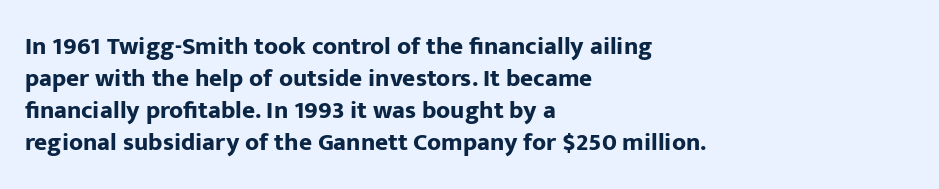
Q: Is the text bold? A: Yes.
Q: Is the text italic (slanted)? A: No, it is upright.
Q: Is the text underlined? A: No.
Q: How is the paragraph aligned? A: Left-aligned.
Q: Is the spacing between letters normal or unusually wide? A: Normal.
Q: Is the spacing between lines tight, normal or loose? A: Normal.
